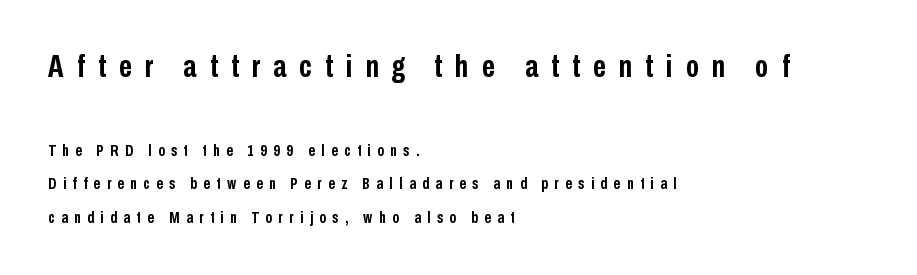
{"serif": "no", "italic": "no", "bold": "yes", "weight": "semibold", "width": "condensed", "stroke_contrast": "low", "x_height": "medium", "monospaced": "no", "underline": "no", "align": "left", "line_spacing": "loose", "line_spacing_ratio": 2.1, "letter_spacing": "wide", "letter_spacing_em": 0.41, "larger_block": "first", "size_ratio": 2.0, "glyph_px": 32}
